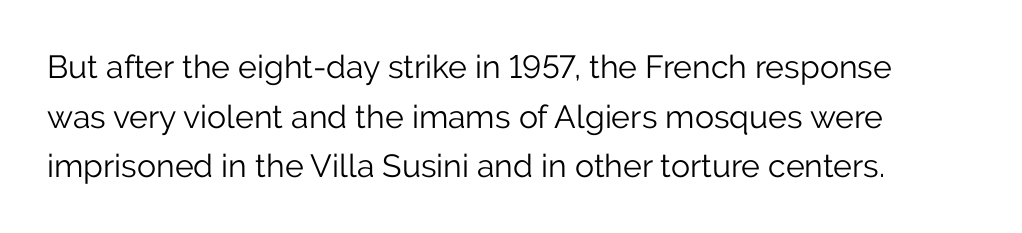
The image shows 32 px light sans-serif type, upright; set normal line spacing (1.55x), normal letter spacing, not underlined; low stroke contrast and a medium x-height.
